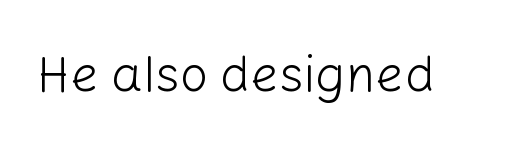
Q: Is the text bold? A: No.
Q: Is the text italic (slanted)? A: No, it is upright.
Q: Is the typeface a serif or a sans-serif typeface? A: Sans-serif.
Q: Is the text underlined? A: No.
Q: Is the spacing between letters normal or unusually wide? A: Normal.
Q: Width (condensed, normal, or wide)? A: Normal.
Q: Stroke contrast? A: Low.
Q: x-height? A: Medium.
Q: Monospaced? A: No.
